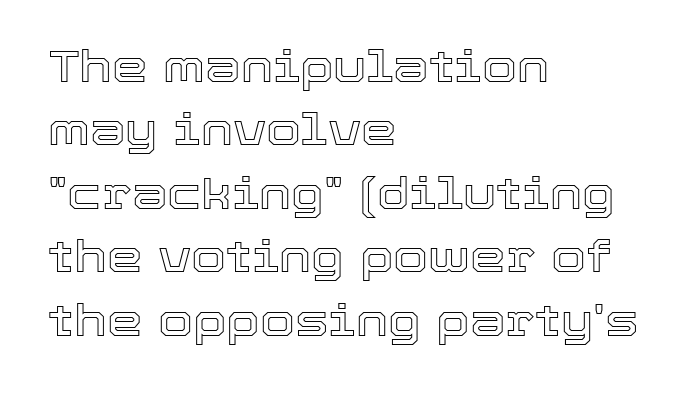
Posture: vertical. A typesetter would call this leading conventional body-copy spacing. Here the designer chose a conventional face with non-uniform glyph widths. Anything drawn beneath the words? Only blank space. Reading down the block, your eye returns to a fixed left position each line.
